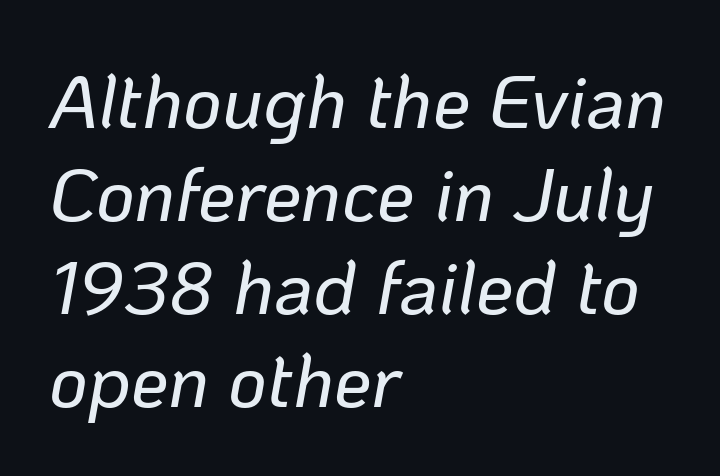
Compared with a centered layout, this one pins lines to the left instead. The zone under the glyphs is completely vacant. The rendering applies a slant to the glyphs. Each word holds together tightly as a unit, with standard inter-letter gaps. The face used here is proportionally spaced, like ordinary book or web type.
